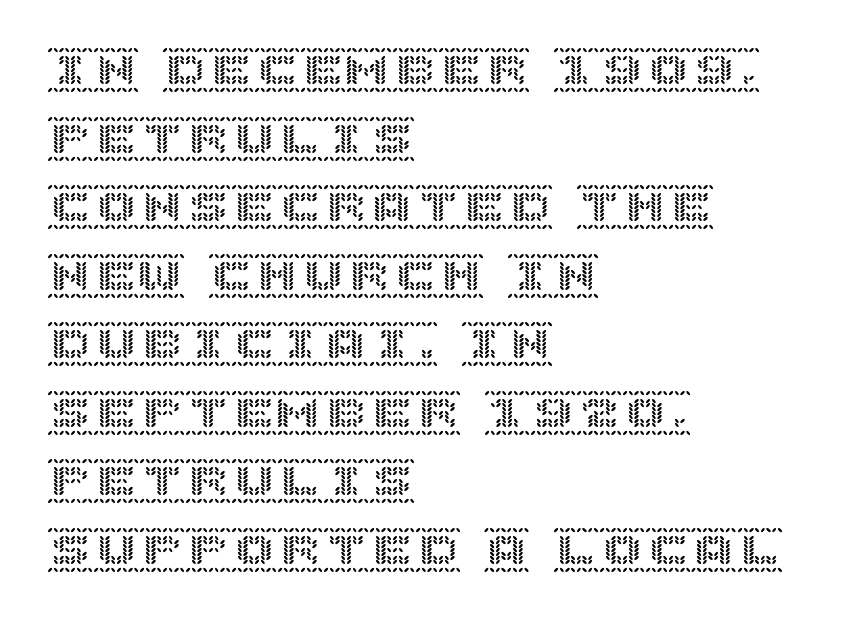
Q: Is the text italic (slanted)? A: No, it is upright.
Q: Is the text underlined? A: No.
Q: How is the paragraph aligned? A: Left-aligned.
Q: Is the spacing between letters normal or unusually wide? A: Normal.
Q: Is the spacing between lines tight, normal or loose? A: Normal.
Q: Width (condensed, normal, or wide)? A: Normal.
Q: x-height? A: Large.
